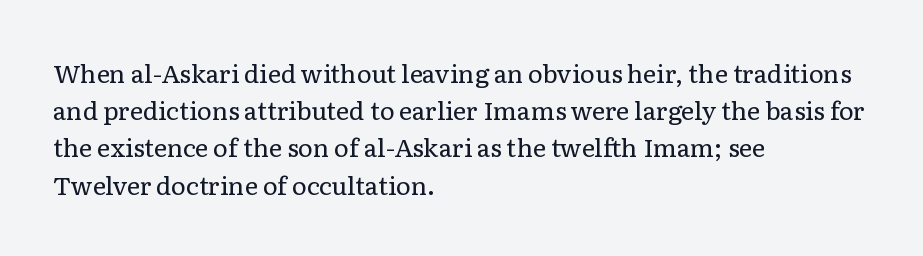
{"italic": "no", "bold": "no", "underline": "no", "align": "left", "line_spacing": "normal", "line_spacing_ratio": 1.49, "letter_spacing": "normal", "letter_spacing_em": 0.0, "glyph_px": 25}
